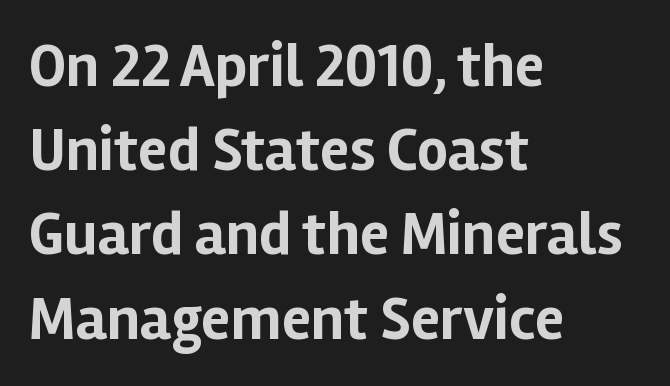
The line texture is even and compact thanks to regular tracking. Proportional: the letters do not fall into vertical columns. Anything drawn beneath the words? Only blank space. Students, observe: this is what conventionally led text looks like.
